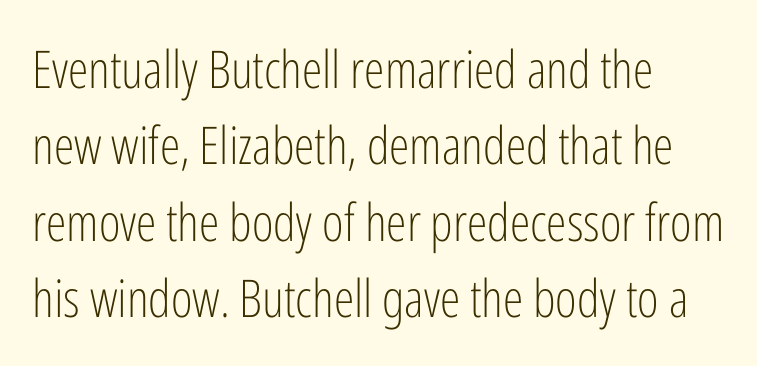
{"serif": "no", "italic": "no", "bold": "no", "weight": "light", "width": "condensed", "stroke_contrast": "low", "x_height": "medium", "monospaced": "no", "underline": "no", "align": "left", "line_spacing": "normal", "line_spacing_ratio": 1.47, "letter_spacing": "normal", "letter_spacing_em": 0.0, "glyph_px": 52}
